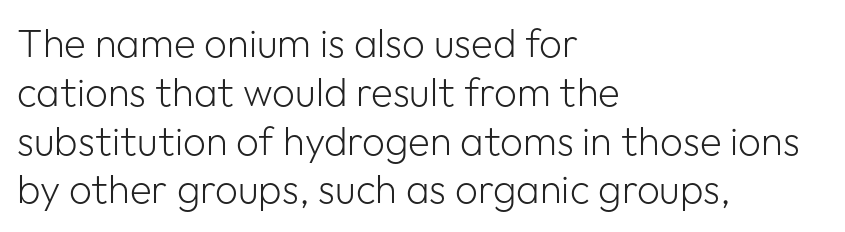
Typographically, this falls in the sans-serif category. Looks like regular typesetting: each glyph gets only the width it needs. Caption: standard tracking, unaltered. The passage is arranged the way most books set body copy — flush left.
